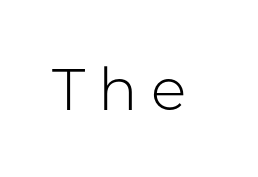
Any mark beneath the type? The region is blank. Posture: vertical. Examine the stroke ends and you'll find no serifs. This reads as an unemphasized weight, regular at the heaviest. Compared with typical body copy, the letter spacing here is much looser.
